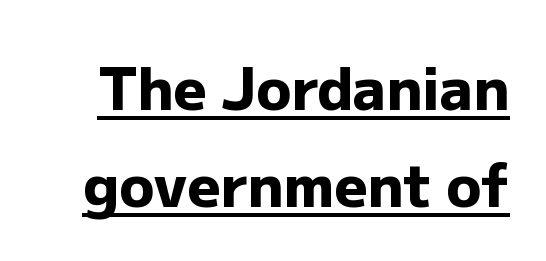
The image shows 58 px heavy sans-serif type, upright; set normal line spacing (1.68x), normal letter spacing, underlined; low stroke contrast and a medium x-height.
